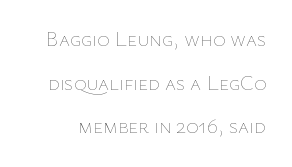
Rendered with straight, roman letterforms. The font is comparable to plain body text, perhaps lighter. Glance below the letters and you will spot only blank space. Nothing unusual about the tracking: characters are spaced as the font intends. Each new line begins a long way beneath the previous one.
